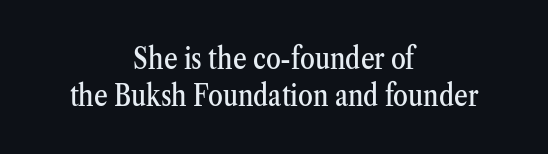
The image shows 30 px condensed serif type, upright; set centered, normal line spacing (1.25x), normal letter spacing, not underlined; medium stroke contrast and a medium x-height.
